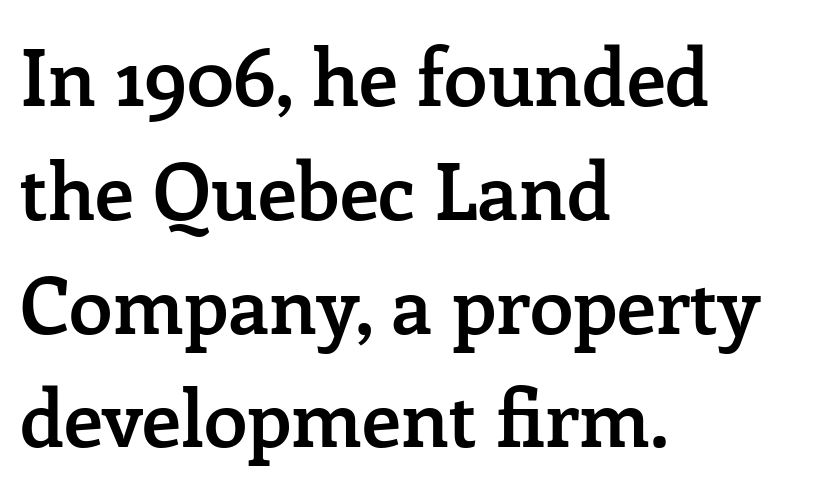
Underline: absent. Every character sits straight up, as roman type does. Visually the block forms a straight wall on the left and a jagged coastline on the right. Honestly, the letter spacing is just normal — you wouldn't notice it.
